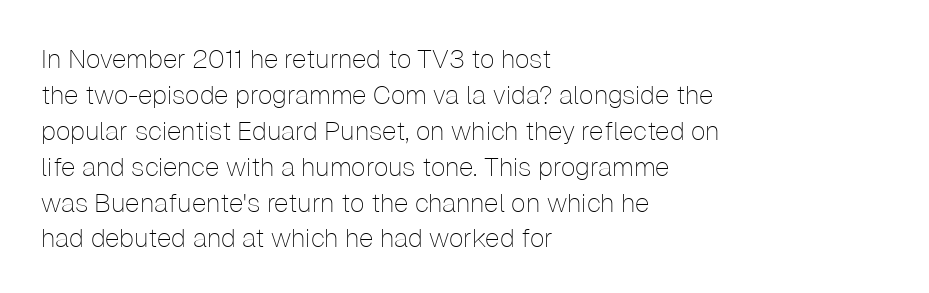
{"italic": "no", "bold": "no", "underline": "no", "align": "left", "line_spacing": "normal", "line_spacing_ratio": 1.38, "letter_spacing": "normal", "letter_spacing_em": 0.0, "glyph_px": 26}
